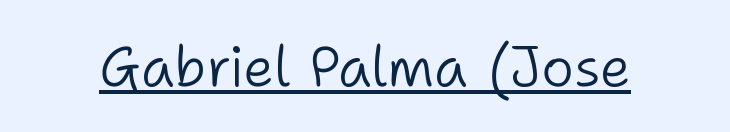
{"serif": "no", "italic": "no", "bold": "no", "weight": "light", "width": "normal", "stroke_contrast": "low", "x_height": "medium", "monospaced": "no", "underline": "yes", "letter_spacing": "normal", "letter_spacing_em": 0.0, "glyph_px": 56}
